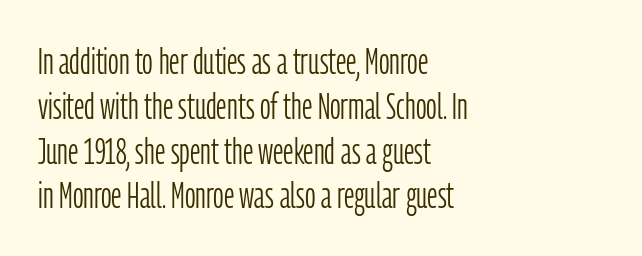
{"serif": "no", "italic": "no", "bold": "no", "weight": "light", "width": "condensed", "stroke_contrast": "low", "x_height": "medium", "monospaced": "no", "underline": "no", "align": "left", "line_spacing_ratio": 1.21, "letter_spacing": "normal", "letter_spacing_em": 0.0, "glyph_px": 37}
